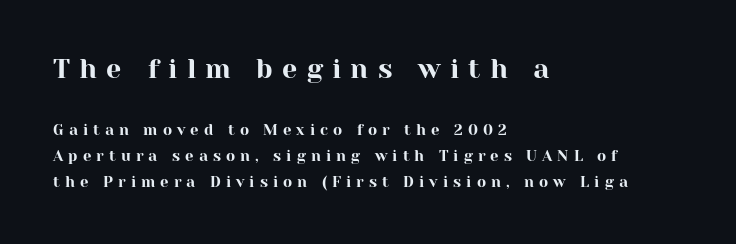
Which of the two is more prominent by size? The first, at the top. In terms of letterspacing, this is a distinctly airy, spread setting. This rendering features lettering with no underline. Posture: vertical. Teacher's note: observe the even left margin — that is flush-left alignment.
